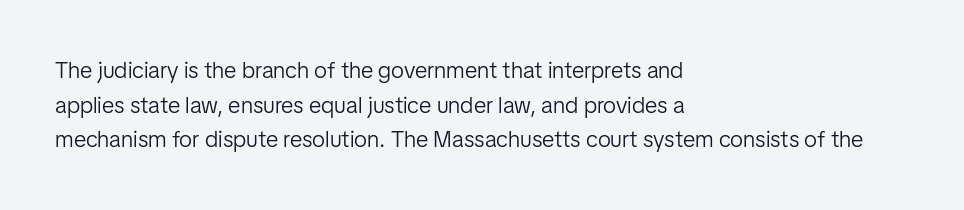
The image shows 23 px text type, upright; set left-aligned, normal line spacing (1.51x), normal letter spacing, not underlined.
